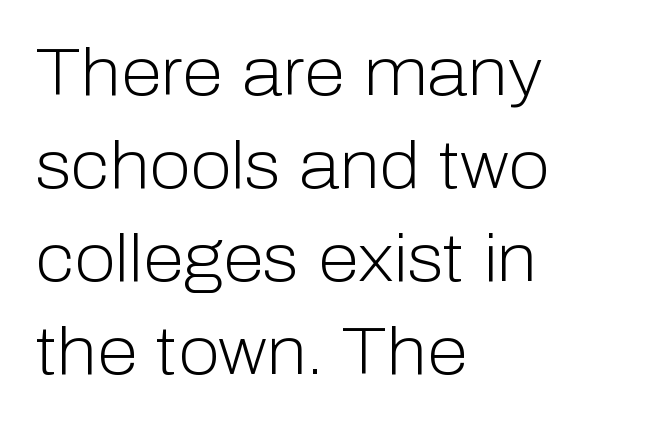
The font family rendered here belongs to the sans-serif group. The letterforms sit at book weight or below. Rendered with straight, roman letterforms. The words here are not underlined.
